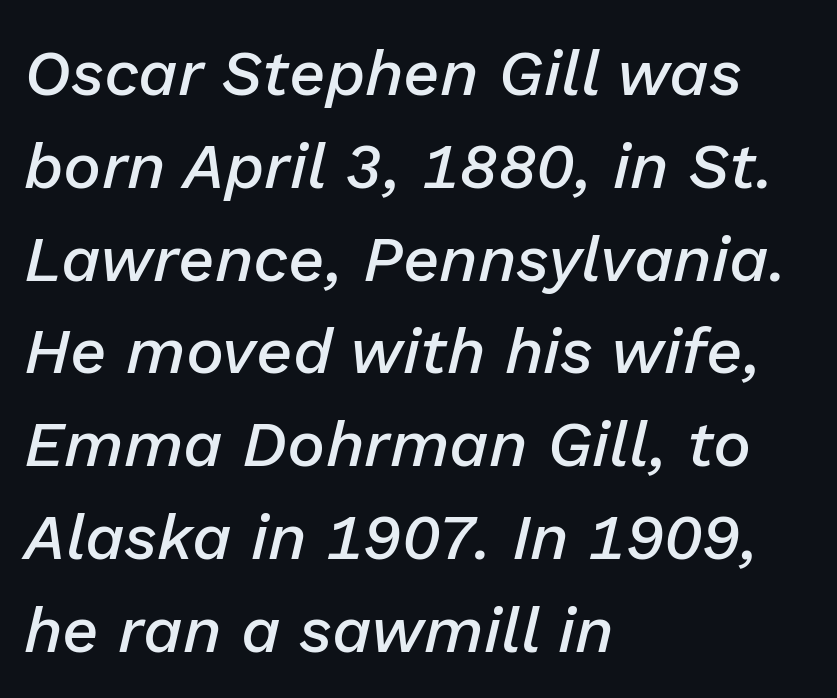
Q: Is the text bold? A: Semi-bold.
Q: Is the text italic (slanted)? A: Yes, it leans right by about 13 degrees.
Q: Is the text underlined? A: No.
Q: How is the paragraph aligned? A: Left-aligned.
Q: Is the spacing between letters normal or unusually wide? A: Normal.
Q: Is the spacing between lines tight, normal or loose? A: Normal.
Q: Width (condensed, normal, or wide)? A: Normal.
Q: Stroke contrast? A: Low.
Q: x-height? A: Medium.
Q: Monospaced? A: No.
